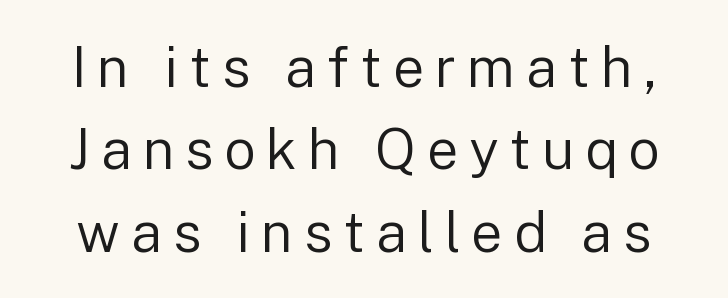
Q: Is the text bold? A: No.
Q: Is the text italic (slanted)? A: No, it is upright.
Q: Is the typeface a serif or a sans-serif typeface? A: Sans-serif.
Q: Is the text underlined? A: No.
Q: Is the spacing between lines tight, normal or loose? A: Normal.
Q: Width (condensed, normal, or wide)? A: Normal.
Q: Stroke contrast? A: Low.
Q: x-height? A: Medium.
Q: Monospaced? A: No.
